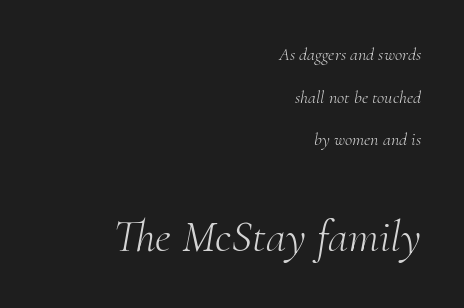
{"serif": "yes", "italic": "yes", "lean": "right", "slant_degrees": 10, "bold": "no", "weight": "light", "width": "normal", "stroke_contrast": "medium", "x_height": "small", "monospaced": "no", "underline": "no", "align": "right", "line_spacing": "loose", "line_spacing_ratio": 2.37, "letter_spacing": "normal", "letter_spacing_em": 0.0, "larger_block": "second", "size_ratio": 2.56, "glyph_px": 46}
